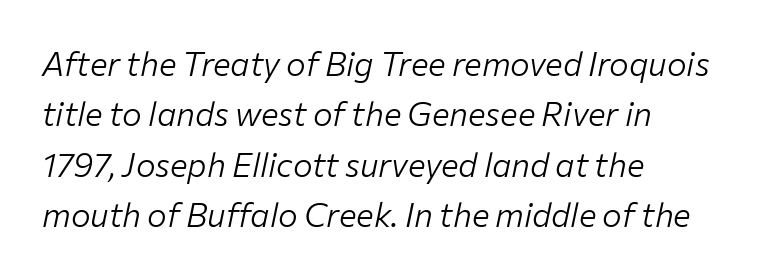
The image shows 33 px light type, italic (leaning right); set left-aligned, normal line spacing (1.53x), normal letter spacing, not underlined; low stroke contrast and a medium x-height.
